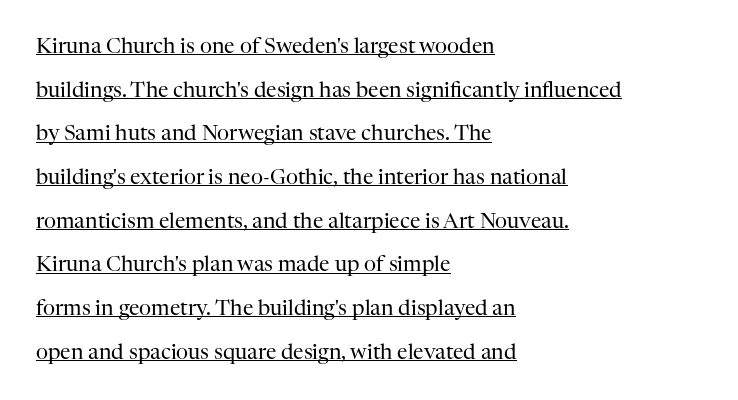
The image shows 21 px text type, upright; set left-aligned, loose line spacing (2.08x), normal letter spacing, underlined.
